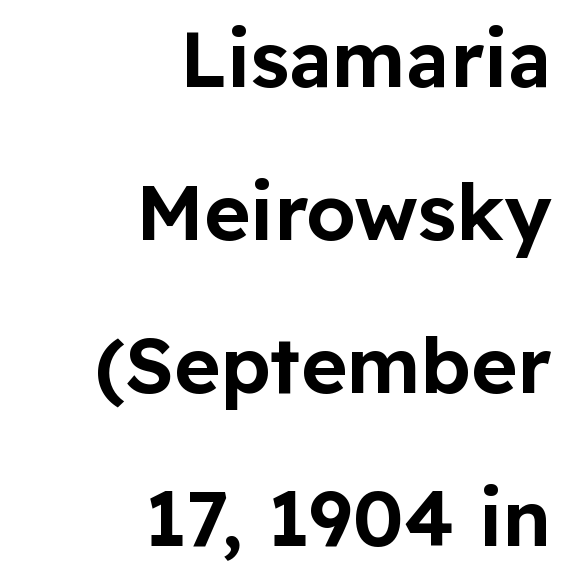
The image shows 78 px sans-serif type, upright; set right-aligned, loose line spacing (1.96x), normal letter spacing, not underlined; low stroke contrast and a medium x-height.
